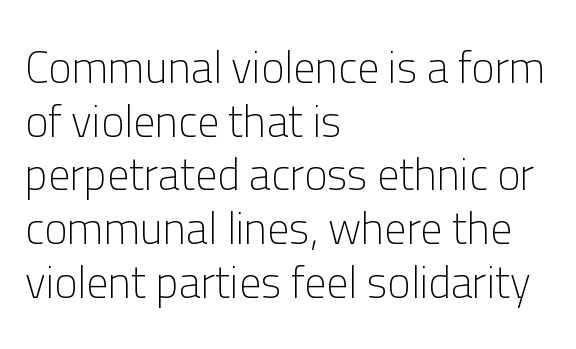
Q: Is the text bold? A: No.
Q: Is the text italic (slanted)? A: No, it is upright.
Q: Is the typeface a serif or a sans-serif typeface? A: Sans-serif.
Q: Is the text underlined? A: No.
Q: How is the paragraph aligned? A: Left-aligned.
Q: Is the spacing between letters normal or unusually wide? A: Normal.
Q: Width (condensed, normal, or wide)? A: Normal.
Q: Stroke contrast? A: Low.
Q: x-height? A: Medium.
Q: Monospaced? A: No.
